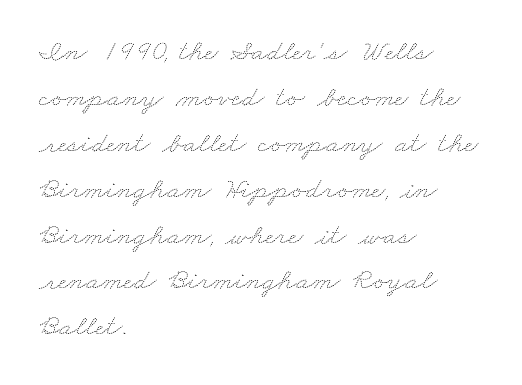
Character widths vary here, with narrow letters taking less room than wide ones. Which margin do the lines hug? The left one — the right edge is uneven. Each new line begins a customary step beneath the previous one. No letter is thick-stroked: the sample isn't bold.
